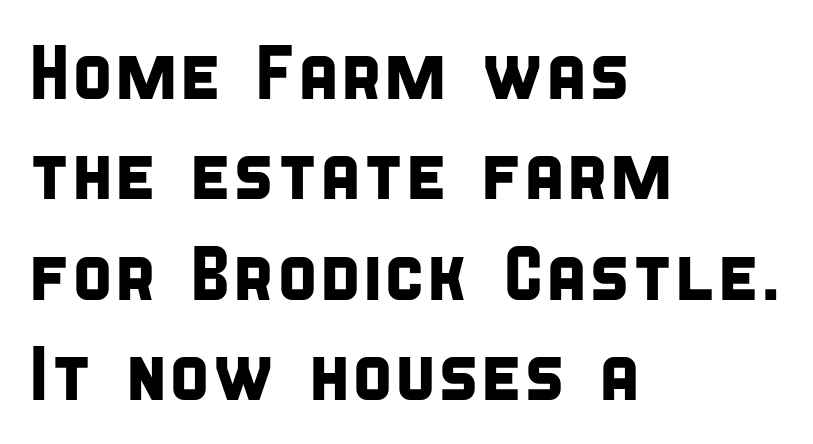
{"serif": "no", "width": "condensed", "stroke_contrast": "low", "x_height": "large", "monospaced": "no", "underline": "no", "align": "left", "line_spacing": "normal", "line_spacing_ratio": 1.32, "letter_spacing": "normal", "letter_spacing_em": 0.0, "glyph_px": 76}
